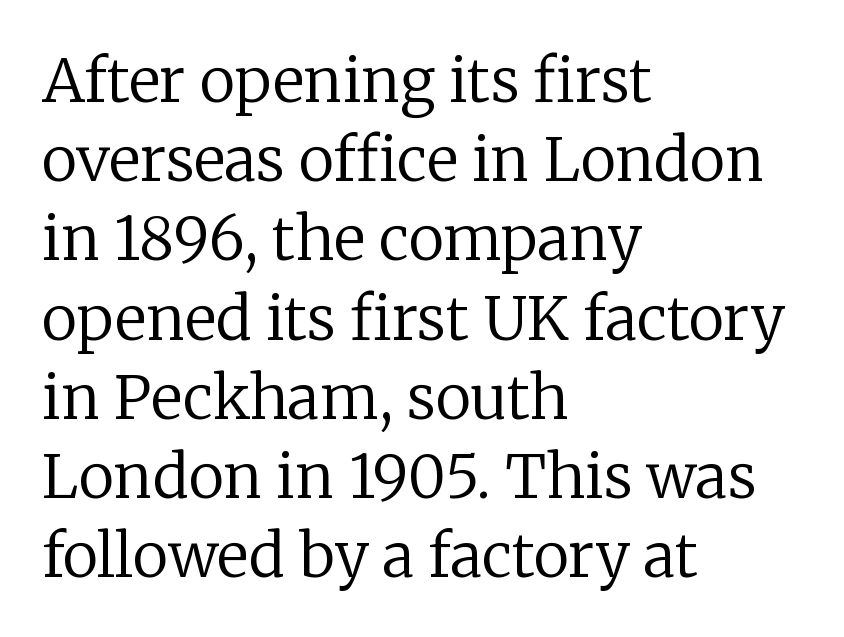
{"serif": "yes", "italic": "no", "bold": "no", "weight": "regular", "width": "normal", "stroke_contrast": "low", "x_height": "medium", "monospaced": "no", "underline": "no", "align": "left", "line_spacing": "normal", "line_spacing_ratio": 1.32, "letter_spacing": "normal", "letter_spacing_em": 0.0, "glyph_px": 60}
